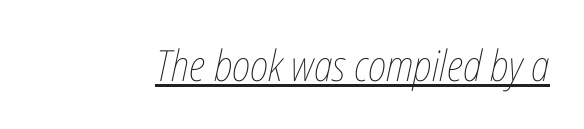
The image shows 43 px thin, condensed type, italic (leaning right); set normal letter spacing, underlined; low stroke contrast and a medium x-height.
